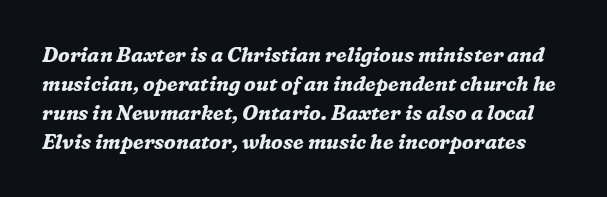
{"italic": "yes", "lean": "right", "slant_degrees": 16, "bold": "yes", "underline": "no", "line_spacing": "normal", "line_spacing_ratio": 1.45, "letter_spacing": "normal", "letter_spacing_em": 0.0, "glyph_px": 20}
